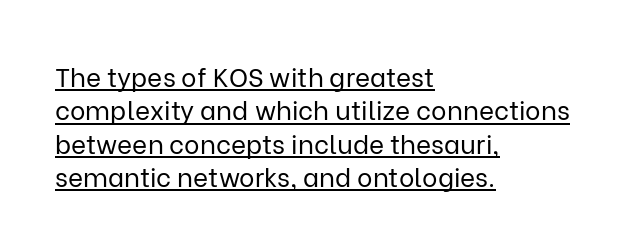
{"italic": "no", "bold": "no", "underline": "yes", "align": "left", "line_spacing": "normal", "line_spacing_ratio": 1.28, "letter_spacing": "normal", "letter_spacing_em": 0.0, "glyph_px": 26}
